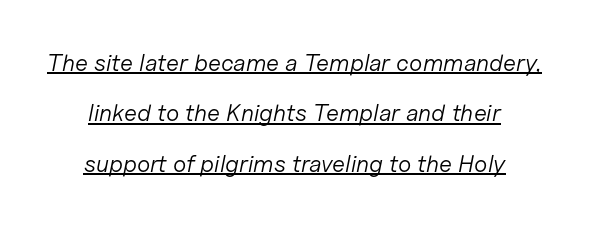
Vertically, the passage feels expansive, rows floating well apart. A typesetter would mark this as italic. Spacing between characters is what you'd get straight out of the box. A baseline rule has been typeset under these characters. Weight: regular or lighter.
